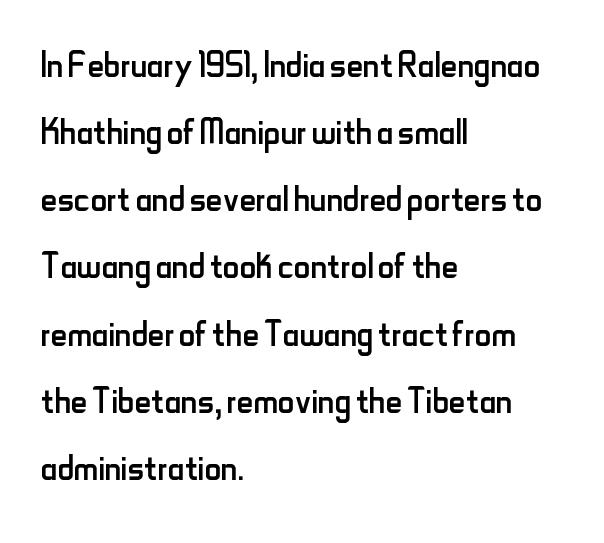
{"serif": "no", "italic": "no", "bold": "no", "weight": "regular", "width": "condensed", "stroke_contrast": "low", "x_height": "small", "monospaced": "no", "underline": "no", "align": "left", "line_spacing": "normal", "line_spacing_ratio": 1.46, "letter_spacing": "normal", "letter_spacing_em": 0.0, "glyph_px": 46}
